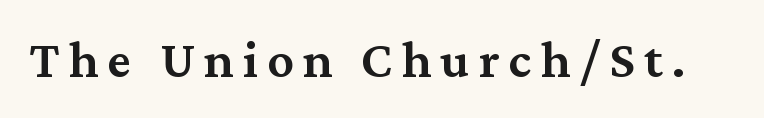
The image shows 53 px semibold serif type, upright; set not underlined; medium stroke contrast and a medium x-height.
